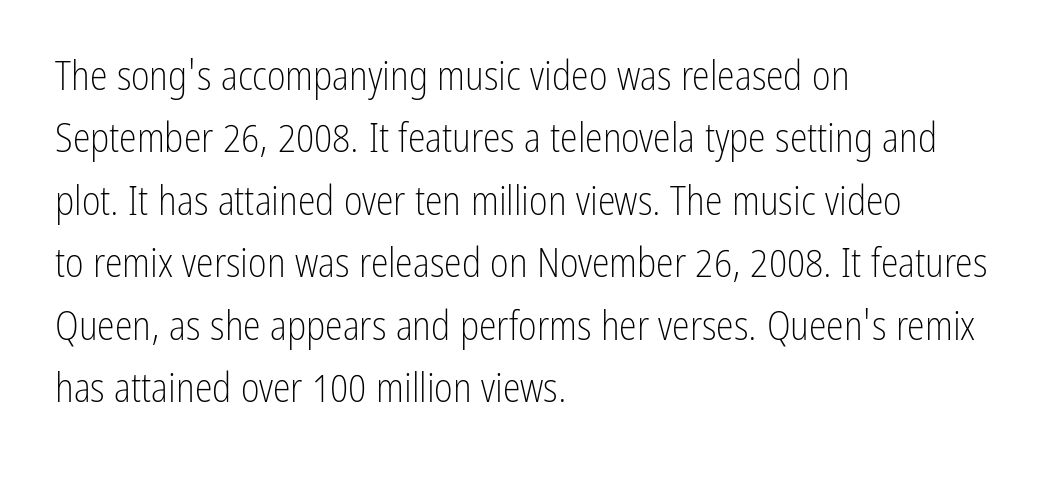
Q: Is the text bold? A: No.
Q: Is the text italic (slanted)? A: No, it is upright.
Q: Is the typeface a serif or a sans-serif typeface? A: Sans-serif.
Q: Is the text underlined? A: No.
Q: How is the paragraph aligned? A: Left-aligned.
Q: Is the spacing between letters normal or unusually wide? A: Normal.
Q: Is the spacing between lines tight, normal or loose? A: Normal.
Q: Width (condensed, normal, or wide)? A: Condensed.
Q: Stroke contrast? A: Low.
Q: x-height? A: Medium.
Q: Monospaced? A: No.
